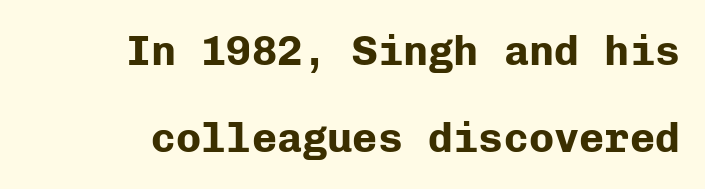
Style check: upright. Typographic density is high because the face is bold. Caption: multi-line text, flush right, ragged left. This rendering features lettering with no underline. Think of a typewriter: that constant character pitch is what you see here.
